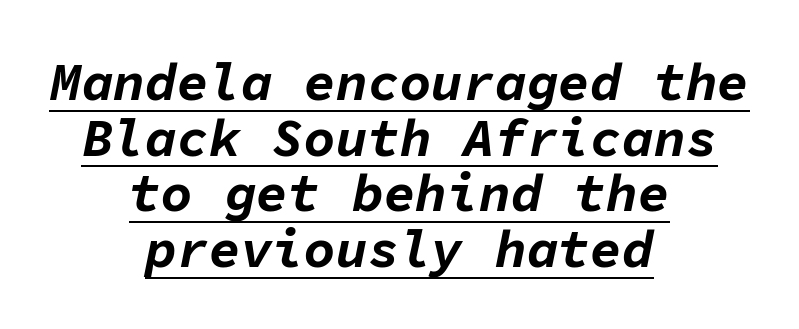
The image shows 53 px bold type, italic (leaning right), monospaced; set centered, tight line spacing (1.05x), normal letter spacing, underlined; low stroke contrast and a medium x-height.
